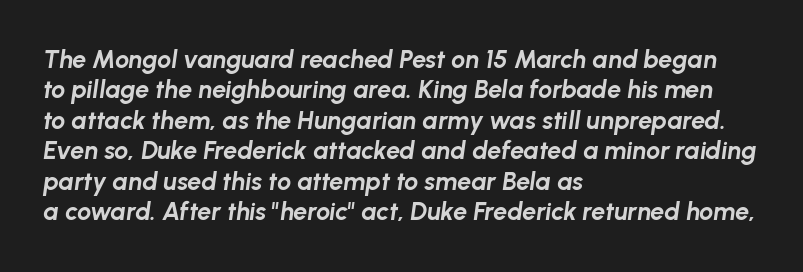
The image shows 25 px bold type, italic (leaning right); set left-aligned, line spacing 1.22x, normal letter spacing, not underlined.
